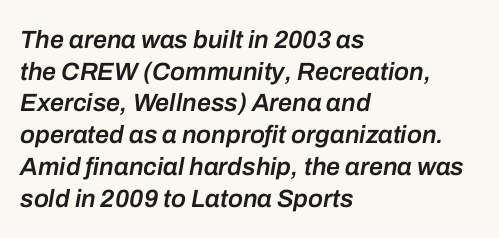
No extra tracking has been applied to these lines. Whoever set this chose a conventional vertical rhythm. Emphasis by weight is partial: semibold. The gap between lines stays unmarked. In CSS terms this would be text-align: left.
